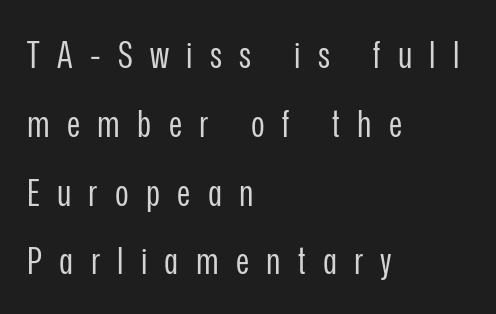
{"serif": "no", "italic": "no", "bold": "no", "weight": "regular", "width": "condensed", "stroke_contrast": "low", "x_height": "medium", "monospaced": "no", "underline": "no", "align": "left", "line_spacing_ratio": 1.86, "letter_spacing": "wide", "letter_spacing_em": 0.47, "glyph_px": 37}
